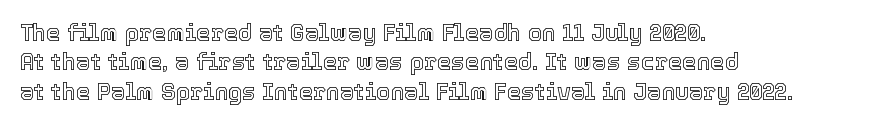
The image shows 23 px text type, upright; set left-aligned, normal line spacing (1.28x), normal letter spacing, not underlined.
